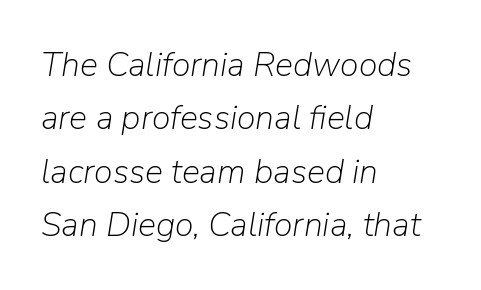
Q: Is the text bold? A: No.
Q: Is the text italic (slanted)? A: Yes, it leans right by about 9 degrees.
Q: Is the text underlined? A: No.
Q: How is the paragraph aligned? A: Left-aligned.
Q: Is the spacing between letters normal or unusually wide? A: Normal.
Q: Is the spacing between lines tight, normal or loose? A: Normal.
Q: Width (condensed, normal, or wide)? A: Normal.
Q: Stroke contrast? A: Low.
Q: x-height? A: Medium.
Q: Monospaced? A: No.
